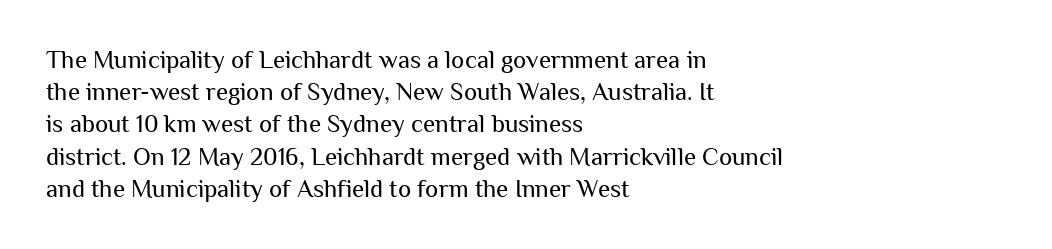
The image shows 25 px text type, upright; set left-aligned, normal line spacing (1.29x), normal letter spacing, not underlined.
